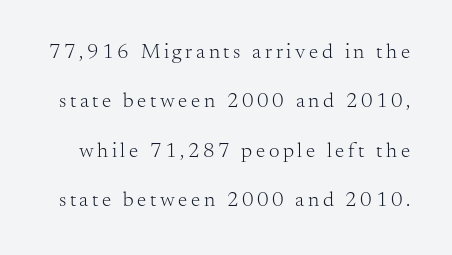
{"italic": "no", "bold": "no", "underline": "no", "line_spacing": "loose", "line_spacing_ratio": 2.35, "glyph_px": 21}
